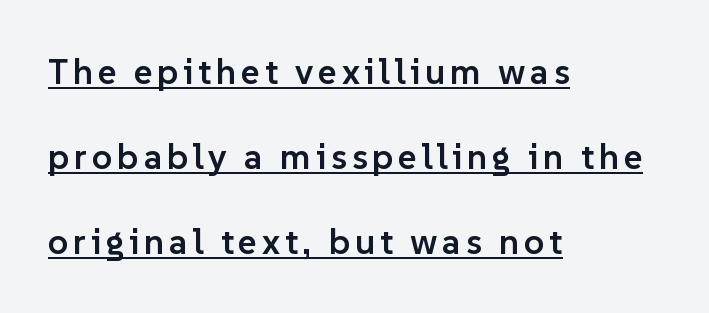
Q: Is the text bold? A: Semi-bold.
Q: Is the text italic (slanted)? A: No, it is upright.
Q: Is the typeface a serif or a sans-serif typeface? A: Sans-serif.
Q: Is the text underlined? A: Yes.
Q: How is the paragraph aligned? A: Left-aligned.
Q: Is the spacing between lines tight, normal or loose? A: Loose.
Q: Width (condensed, normal, or wide)? A: Normal.
Q: Stroke contrast? A: Low.
Q: x-height? A: Medium.
Q: Monospaced? A: No.
